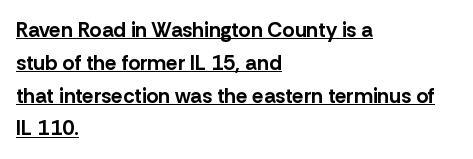
The image shows 21 px bold type, upright; set left-aligned, normal line spacing (1.56x), normal letter spacing, underlined.
